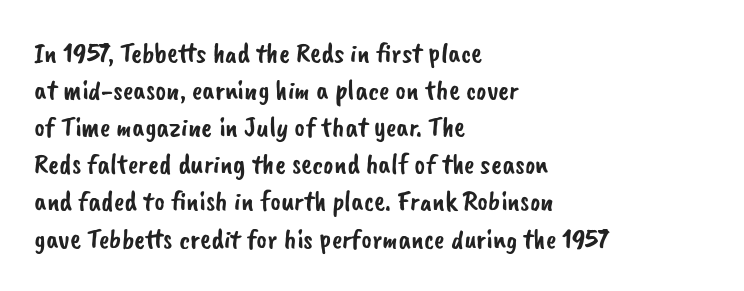
Q: Is the typeface a serif or a sans-serif typeface? A: Sans-serif.
Q: Is the text underlined? A: No.
Q: How is the paragraph aligned? A: Left-aligned.
Q: Is the spacing between letters normal or unusually wide? A: Normal.
Q: Is the spacing between lines tight, normal or loose? A: Normal.
Q: Width (condensed, normal, or wide)? A: Normal.
Q: Stroke contrast? A: Low.
Q: x-height? A: Small.
Q: Monospaced? A: No.
